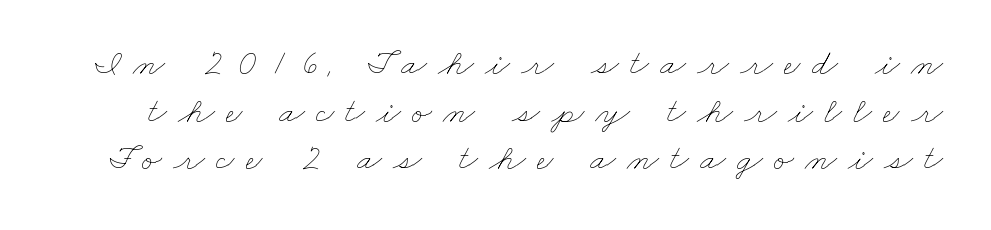
Each stroke keeps to a modest, everyday thickness or less. Underline: absent. Characters follow at a spacing far wider than the type designer built in. Here the designer chose a conventional face with non-uniform glyph widths.
